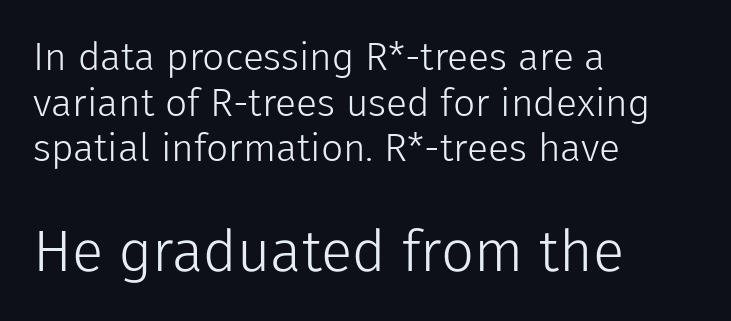
Q: Is the text bold? A: No.
Q: Is the text italic (slanted)? A: No, it is upright.
Q: Is the typeface a serif or a sans-serif typeface? A: Sans-serif.
Q: Is the text underlined? A: No.
Q: How is the paragraph aligned? A: Left-aligned.
Q: Is the spacing between letters normal or unusually wide? A: Normal.
Q: Which block of text is set in a larger size, the first (top) or the second (bottom)? A: The second (bottom) one.
Q: Width (condensed, normal, or wide)? A: Normal.
Q: Stroke contrast? A: Low.
Q: x-height? A: Medium.
Q: Monospaced? A: No.
